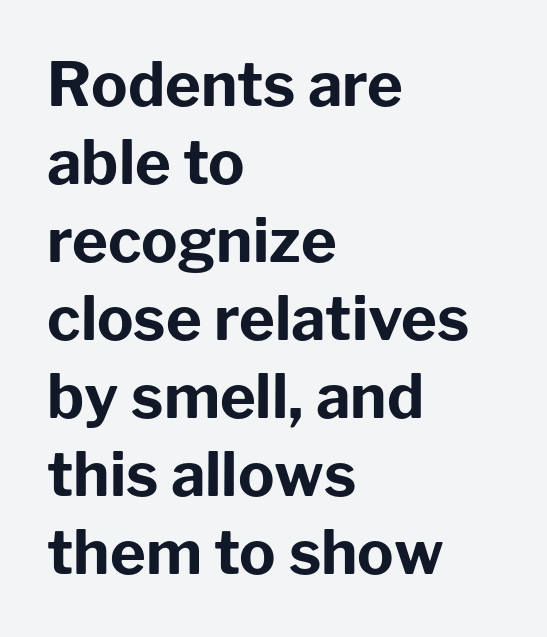
Successive baselines arrive at the customary interval. This sample is left-justified, so line endings fall wherever the words run out. Italic: no, the glyphs are upright roman. Check under the words: just untouched page. Students, note that the glyphs here touch the page at normal intervals.
